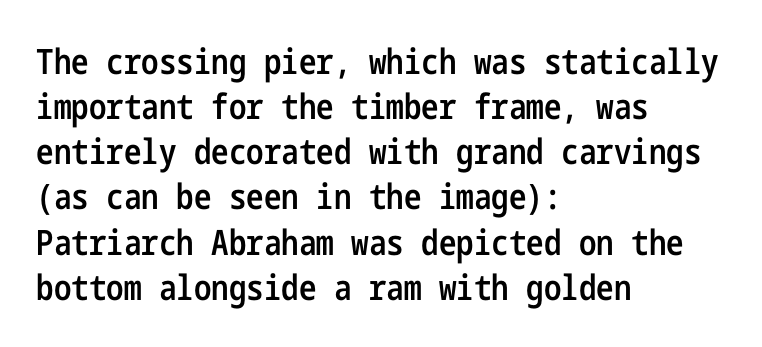
Reading down the block, your eye returns to a fixed left position each line. Honestly, there is no underline to notice here at all. Strokes here are thickened, but only to semibold level. The space between consecutive lines is moderate.
